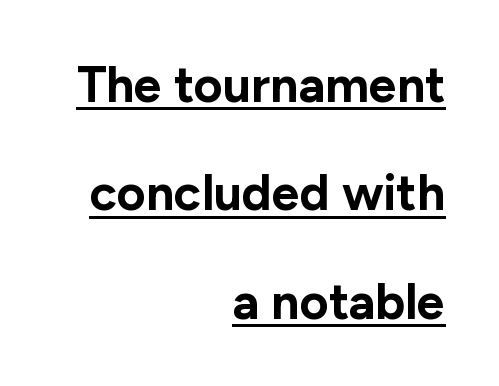
The image shows 50 px bold sans-serif type, upright; set right-aligned, loose line spacing (2.17x), normal letter spacing, underlined; low stroke contrast and a medium x-height.
